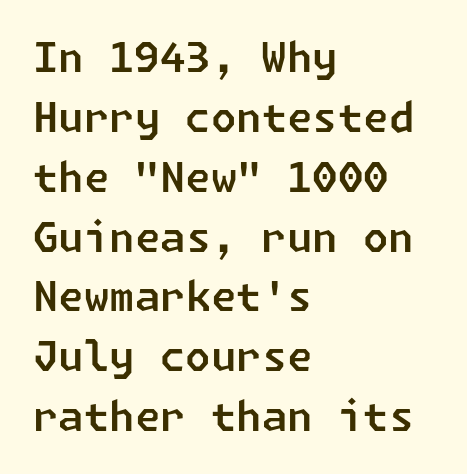
Letterform terminals end flat and unadorned throughout the passage. Bare-footed words on every line. Every row of glyphs begins at an identical x-position on the left. Vertically, the passage feels balanced, rows spaced as you'd expect. Standard letterfit; no display-style spreading of the glyphs.
